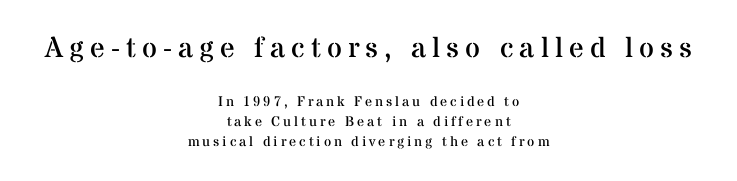
Q: Is the text bold? A: No.
Q: Is the text italic (slanted)? A: No, it is upright.
Q: Is the typeface a serif or a sans-serif typeface? A: Serif.
Q: Is the text underlined? A: No.
Q: How is the paragraph aligned? A: Centered.
Q: Is the spacing between letters normal or unusually wide? A: Unusually wide.
Q: Is the spacing between lines tight, normal or loose? A: Normal.
Q: Which block of text is set in a larger size, the first (top) or the second (bottom)? A: The first (top) one.
Q: Width (condensed, normal, or wide)? A: Normal.
Q: Stroke contrast? A: Medium.
Q: x-height? A: Medium.
Q: Monospaced? A: No.
